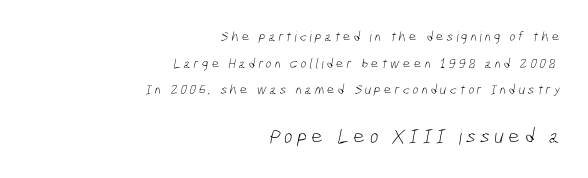
Q: Is the text bold? A: No.
Q: Is the text underlined? A: No.
Q: How is the paragraph aligned? A: Right-aligned.
Q: Is the spacing between lines tight, normal or loose? A: Loose.
Q: Which block of text is set in a larger size, the first (top) or the second (bottom)? A: The second (bottom) one.
